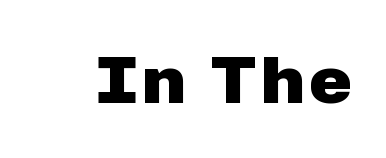
Check under the words: just untouched page. The letters advance in unequal steps, a hallmark of proportional type. Regarding serifs, this sample does without them. Look at the stroke-to-counter ratio: heavy, a bold. Tall strokes in this sample are plumb rather than angled.
